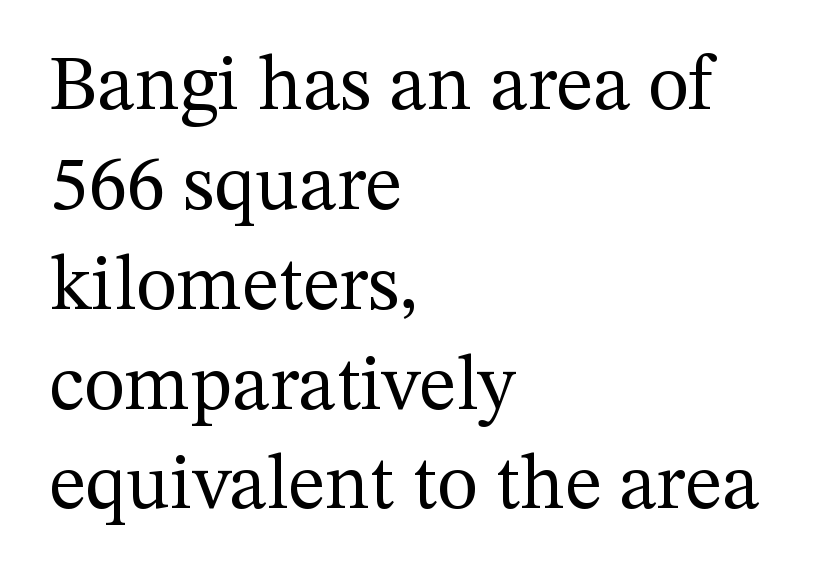
The image shows 78 px regular-weight serif type, upright; set left-aligned, normal line spacing (1.28x), normal letter spacing, not underlined; medium stroke contrast and a medium x-height.
